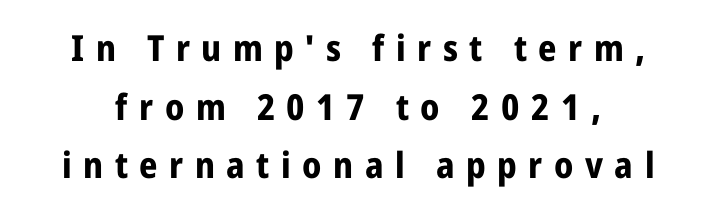
{"serif": "no", "italic": "no", "bold": "yes", "weight": "bold", "width": "condensed", "stroke_contrast": "low", "x_height": "medium", "monospaced": "no", "underline": "no", "line_spacing": "normal", "line_spacing_ratio": 1.63, "letter_spacing": "wide", "letter_spacing_em": 0.32, "glyph_px": 36}
